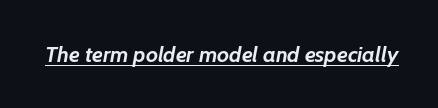
Q: Is the text bold? A: Yes.
Q: Is the text italic (slanted)? A: Yes, it leans right by about 7 degrees.
Q: Is the text underlined? A: Yes.
Q: Is the spacing between letters normal or unusually wide? A: Normal.
